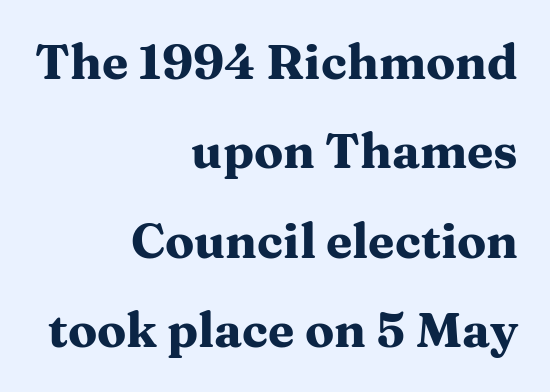
This sample uses an upright cut, with every glyph sitting square on the baseline. Glyph-to-glyph distance matches everyday printed text. Varying glyph widths throughout — classic text-font behaviour. Heavy, bold letterforms.
